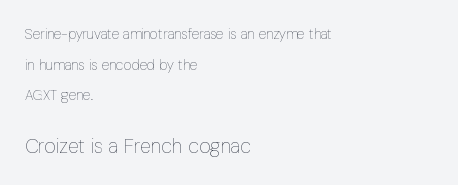
Letters have the restrained weight of plain body copy at most. Compare the two chunks: the lower has the greater cap height. The typesetter chose a ragged-right arrangement here. Leading: increased. Designer's note — italics off, roman on. The gaps between neighbouring characters are ordinary and unremarkable.
